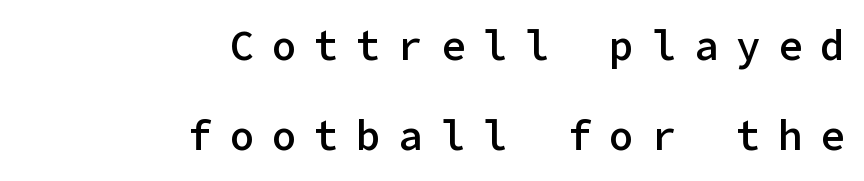
Line endings align vertically; line beginnings do not. Letters rest on an invisible, unmarked baseline. Reading down the column, the eye jumps a long way to each next line. The face used here is a sans, in the tradition of grotesques and geometrics. Does extra space separate the letters? Yes, quite a lot of it.
